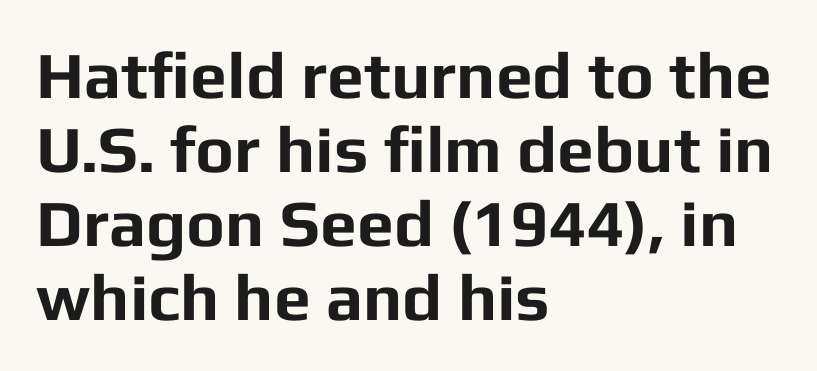
{"serif": "no", "italic": "no", "bold": "yes", "weight": "bold", "width": "normal", "stroke_contrast": "low", "x_height": "medium", "monospaced": "no", "underline": "no", "align": "left", "line_spacing": "tight", "line_spacing_ratio": 1.12, "letter_spacing": "normal", "letter_spacing_em": 0.0, "glyph_px": 66}
